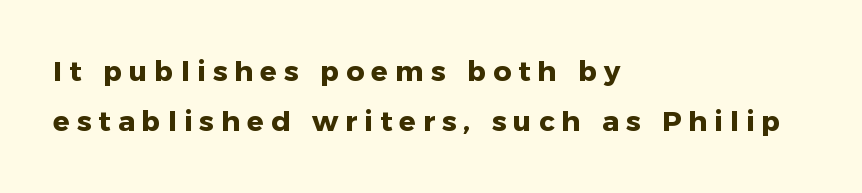
Compared with a centered layout, this one pins lines to the left instead. Examine the stroke ends and you'll find no serifs. Letters rest on an invisible, unmarked baseline. Is there any slant? The stems are plumb. Caption: bold face, heavy strokes. The type is letterspaced generously, with wide tracking.
